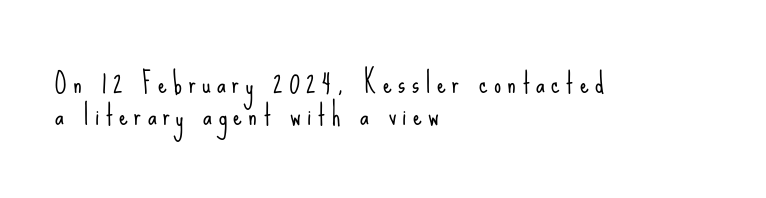
The image shows 28 px light, condensed sans-serif type, upright; set left-aligned, tight line spacing (1.13x), unusually wide letter spacing (+0.23 em), not underlined; low stroke contrast and a small x-height.
